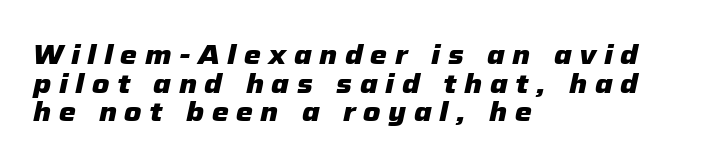
Q: Is the text bold? A: Yes.
Q: Is the text italic (slanted)? A: Yes, it leans right by about 12 degrees.
Q: Is the text underlined? A: No.
Q: How is the paragraph aligned? A: Left-aligned.
Q: Is the spacing between letters normal or unusually wide? A: Unusually wide.
Q: Is the spacing between lines tight, normal or loose? A: Tight.
